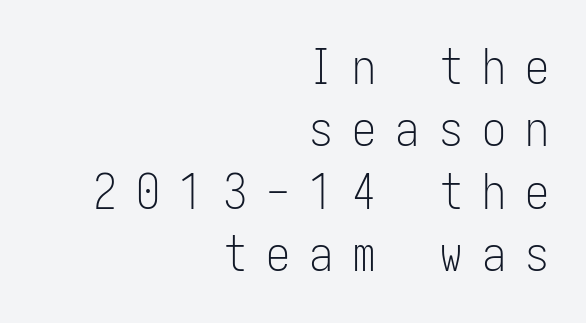
{"serif": "no", "italic": "no", "bold": "no", "weight": "light", "width": "condensed", "stroke_contrast": "low", "x_height": "medium", "underline": "no", "align": "right", "line_spacing": "normal", "line_spacing_ratio": 1.3, "letter_spacing": "wide", "letter_spacing_em": 0.4, "glyph_px": 48}
